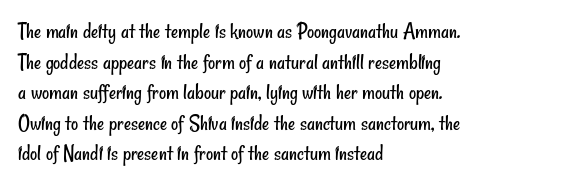
The letters sit at their default tracking, neither squeezed nor spread. Check under the words: just untouched page. The characters are drawn with everyday or finer stroke widths. A typesetter would call this leading conventional body-copy spacing.
